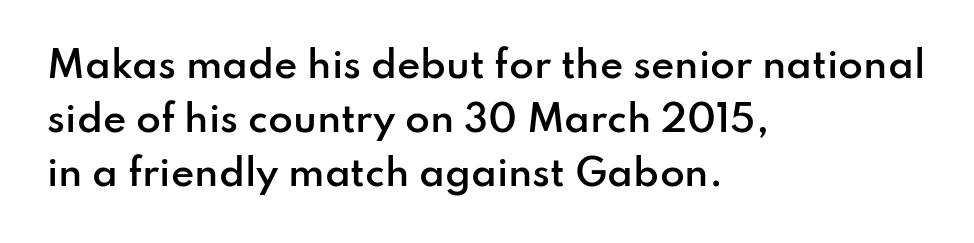
The image shows 36 px semibold sans-serif type, upright; set left-aligned, normal line spacing (1.5x), normal letter spacing, not underlined; low stroke contrast and a small x-height.
